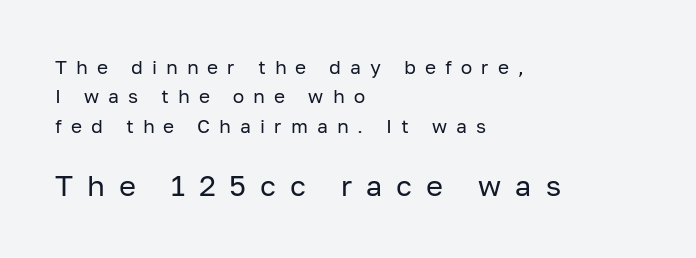
Is there any slant? The stems are plumb. Varying glyph widths throughout — classic text-font behaviour. If you measured baseline to baseline, you'd find a middling distance. Vertical stems look standard width or narrower in stroke. The tracking jumps out immediately: characters are airy and widely separated.
